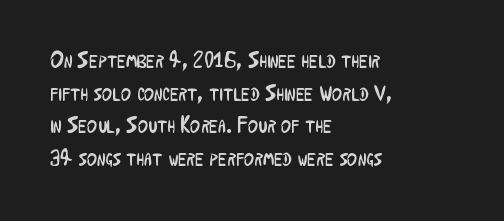
Rows of type keep a routine distance in the vertical direction. The space beneath each line is pristine and unruled. Which margin do the lines hug? The left one — the right edge is uneven. The letterforms sit shoulder to shoulder at normal distance.
